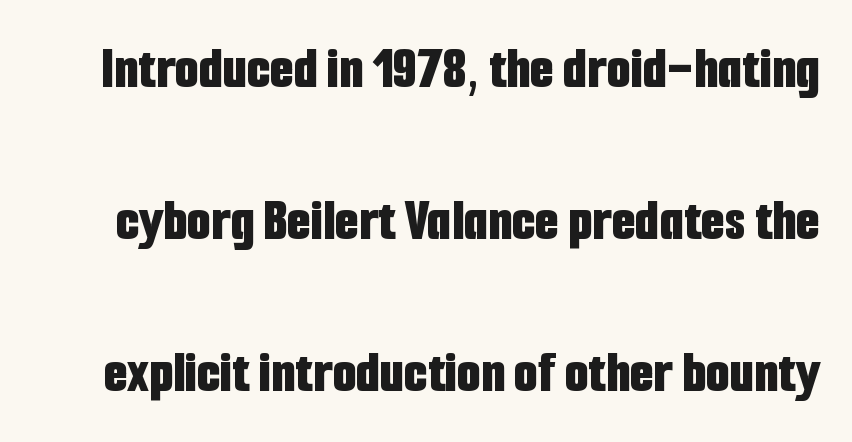
The image shows 61 px bold, condensed sans-serif type, upright; set loose line spacing (2.49x), normal letter spacing, not underlined; low stroke contrast and a medium x-height.
